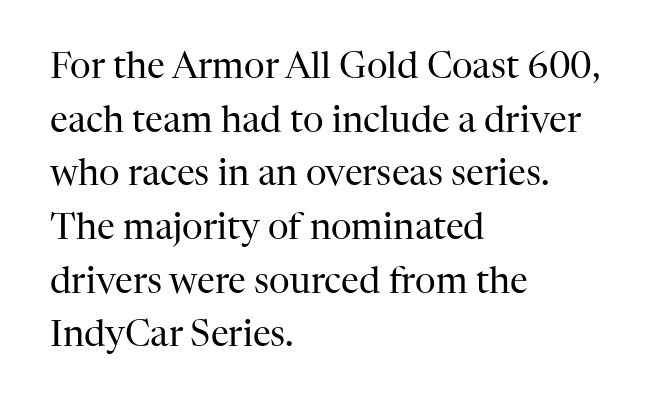
{"serif": "yes", "italic": "no", "bold": "no", "weight": "regular", "width": "normal", "stroke_contrast": "high", "x_height": "medium", "monospaced": "no", "underline": "no", "align": "left", "line_spacing": "normal", "line_spacing_ratio": 1.49, "letter_spacing": "normal", "letter_spacing_em": 0.0, "glyph_px": 36}
